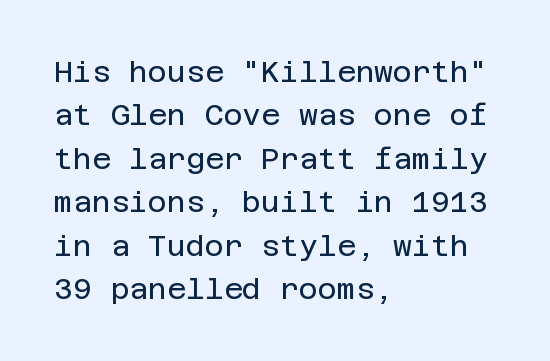
{"serif": "no", "italic": "no", "bold": "no", "weight": "regular", "width": "normal", "stroke_contrast": "low", "x_height": "large", "underline": "no", "align": "left", "line_spacing": "normal", "line_spacing_ratio": 1.5, "letter_spacing": "normal", "letter_spacing_em": 0.0, "glyph_px": 29}
